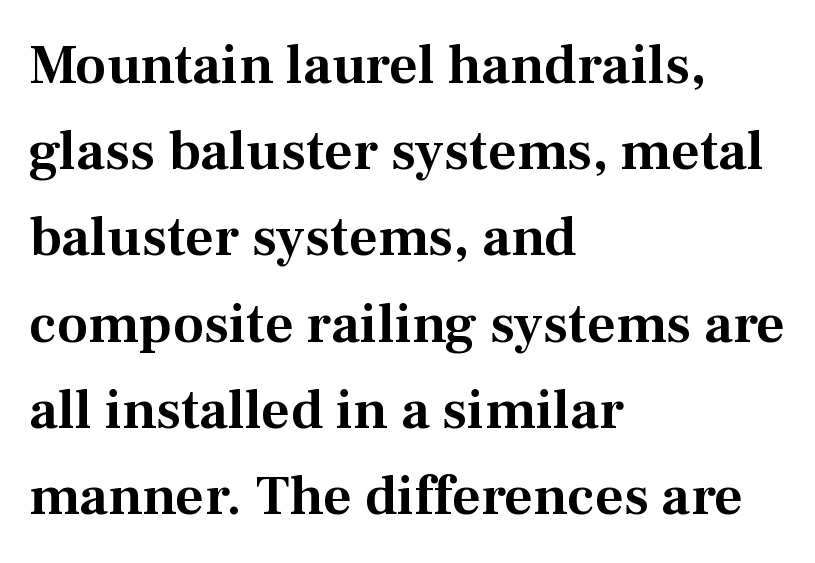
{"serif": "yes", "italic": "no", "width": "normal", "stroke_contrast": "medium", "x_height": "medium", "monospaced": "no", "underline": "no", "align": "left", "line_spacing": "normal", "line_spacing_ratio": 1.54, "letter_spacing": "normal", "letter_spacing_em": 0.0, "glyph_px": 56}
